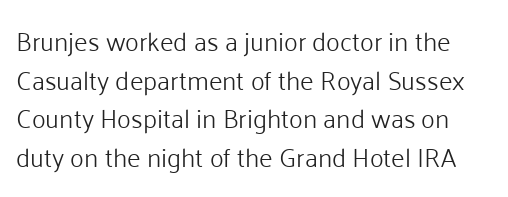
The image shows 26 px text type, upright; set normal line spacing (1.49x), normal letter spacing, not underlined.
